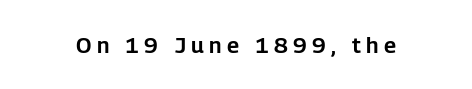
{"italic": "no", "underline": "no", "letter_spacing": "wide", "letter_spacing_em": 0.24, "glyph_px": 22}
